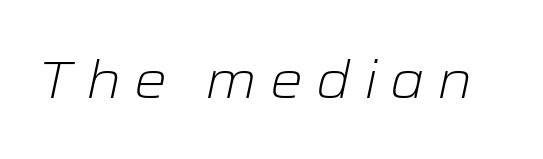
Decoration check: the copy has no underline. Compared with ordinary roman type, these characters are visibly tilted. Spacing verdict: proportional, widths tailored to each character. Compared with typical body copy, the letter spacing here is much looser. Stems and bowls with no extra thickness — not bold.
